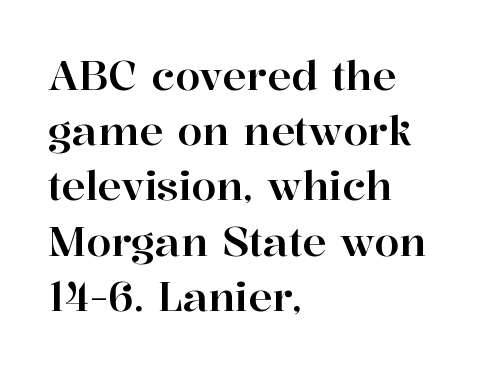
If you measured baseline to baseline, you'd find a middling distance. Letter spacing: default. Compared with a centered layout, this one pins lines to the left instead. Has an underline been added? It has not. This is roman type, the default non-slanted kind. Observe the serifs anchoring each vertical stroke in this sample.
